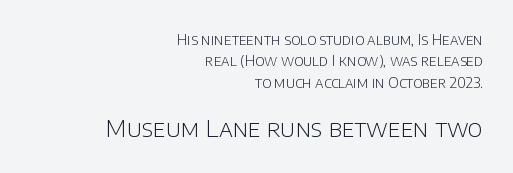
The image shows 23 px text type, upright; set right-aligned, normal line spacing (1.53x), normal letter spacing, not underlined; the second (bottom) block is 1.64x larger.
